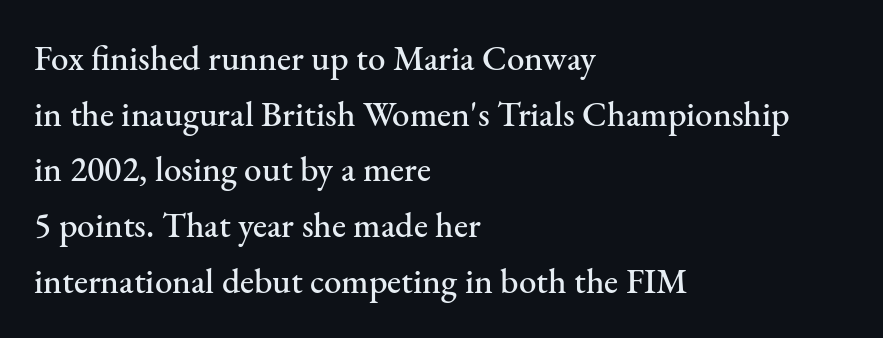
{"serif": "yes", "italic": "no", "width": "normal", "stroke_contrast": "medium", "x_height": "small", "monospaced": "no", "underline": "no", "align": "left", "line_spacing": "normal", "line_spacing_ratio": 1.59, "letter_spacing": "normal", "letter_spacing_em": 0.0, "glyph_px": 35}
